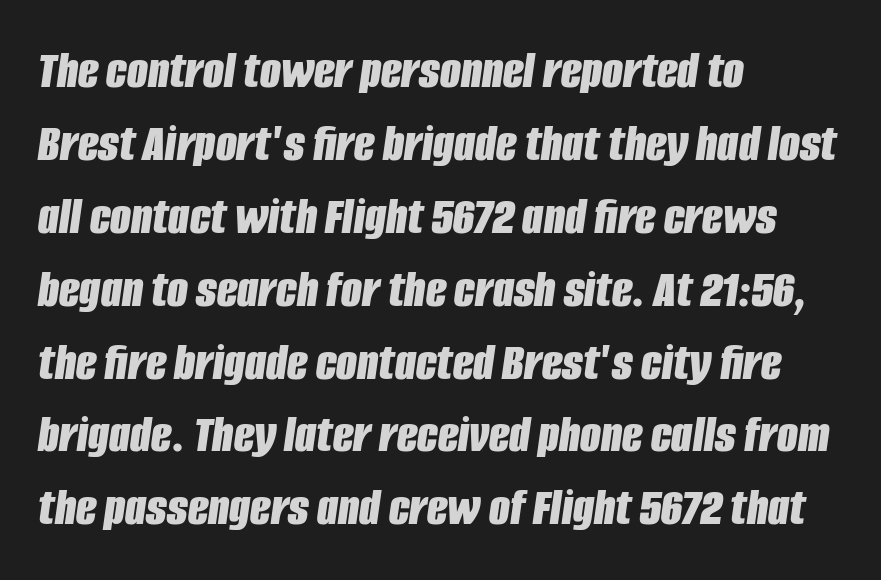
Q: Is the text bold? A: Yes.
Q: Is the text italic (slanted)? A: Yes, it leans right by about 8 degrees.
Q: Is the text underlined? A: No.
Q: How is the paragraph aligned? A: Left-aligned.
Q: Is the spacing between letters normal or unusually wide? A: Normal.
Q: Is the spacing between lines tight, normal or loose? A: Normal.
Q: Width (condensed, normal, or wide)? A: Condensed.
Q: Stroke contrast? A: Low.
Q: x-height? A: Large.
Q: Monospaced? A: No.
